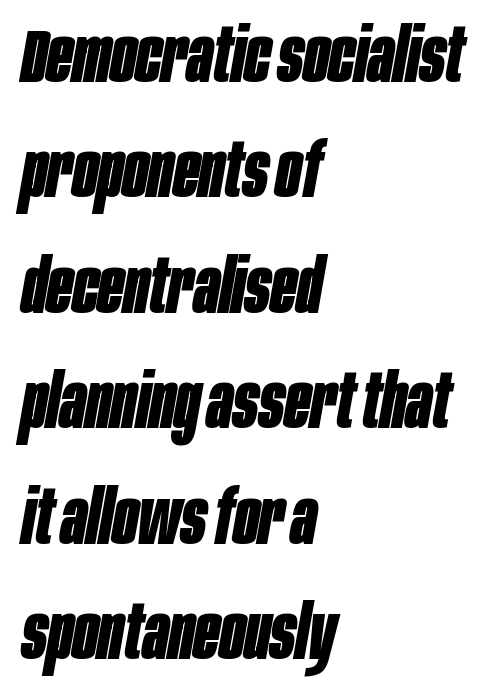
Italic: yes, the glyphs are oblique. The letters advance in unequal steps, a hallmark of proportional type. Inter-character spacing is left at the font's built-in metrics. Regarding leading, the lines here are spaced in the standard way. Left-aligned paragraph, ragged on the right. Look at the stroke-to-counter ratio: heavy, a bold.
